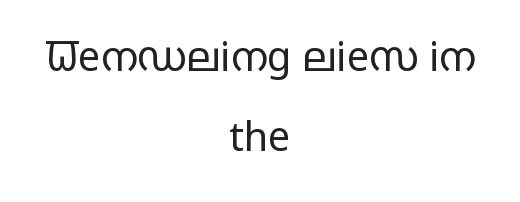
Q: Is the text bold? A: No.
Q: Is the text italic (slanted)? A: No, it is upright.
Q: Is the typeface a serif or a sans-serif typeface? A: Sans-serif.
Q: Is the text underlined? A: No.
Q: How is the paragraph aligned? A: Centered.
Q: Is the spacing between letters normal or unusually wide? A: Normal.
Q: Is the spacing between lines tight, normal or loose? A: Loose.
Q: Width (condensed, normal, or wide)? A: Wide.
Q: Stroke contrast? A: Low.
Q: x-height? A: Medium.
Q: Monospaced? A: No.
